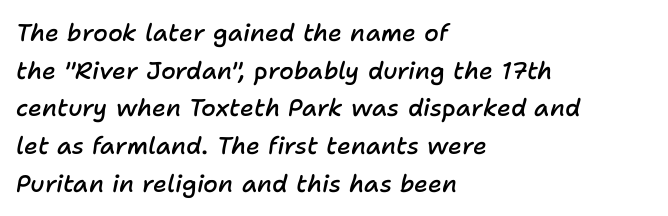
Observe the lean: these are italic letterforms. Summary of weight: moderately heavy, a semibold. The horizontal fit of the characters is conventional and even. Compared with typical paragraphs, the rows here are spaced about the same. The text block is weighted toward the left margin, trailing off unevenly rightward.
